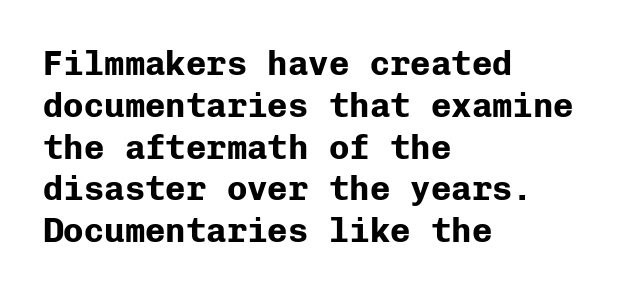
Each line starts at the same left margin while the right side varies. Standard letterfit; no display-style spreading of the glyphs. Descenders hang freely into open space. Upright lettering throughout.
